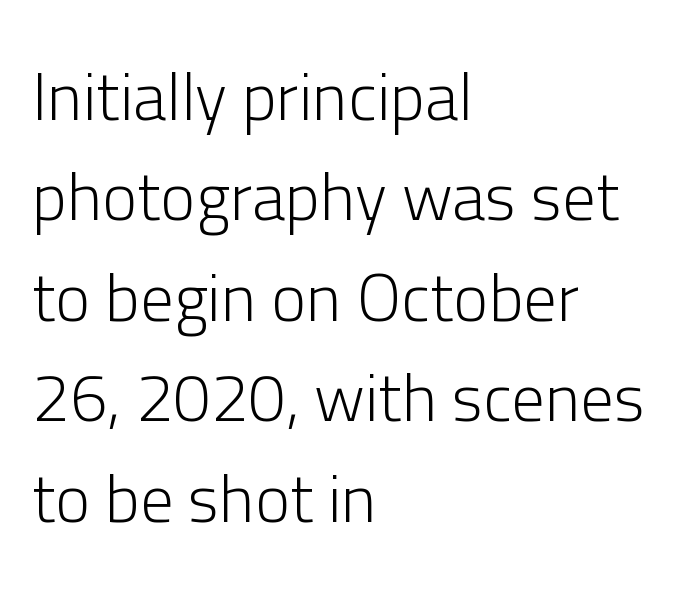
Look at the bottom of the vertical strokes: they stop flat, with no serifs. The weight would be labelled regular, book, light, or lighter still. Letter spacing: default. Upright lettering throughout.
